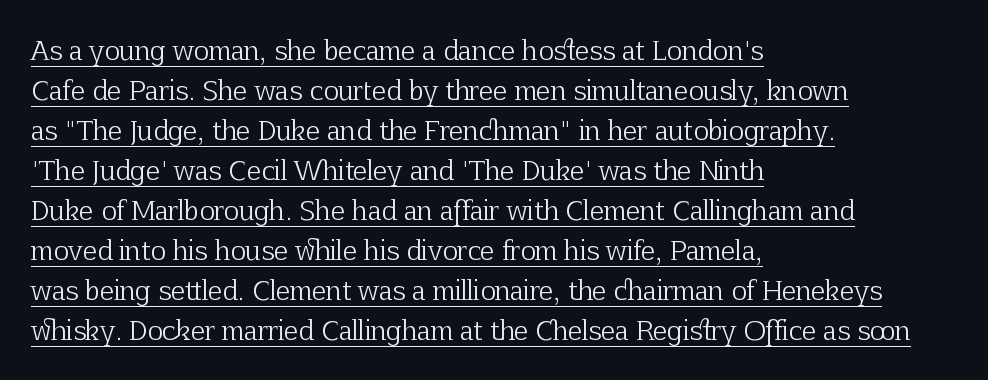
Left-aligned paragraph, ragged on the right. Beneath each row of characters lies a ruled line. In terms of letterspacing, this is plain default setting. Quick note: not italic, upright. Bold? No — there's no thickening of the strokes.
